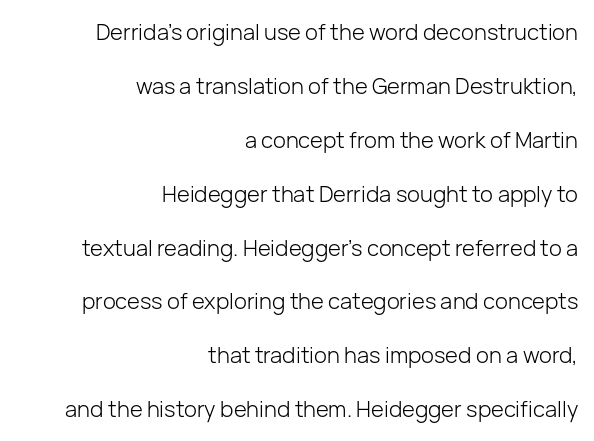
{"italic": "no", "bold": "no", "underline": "no", "align": "right", "line_spacing": "loose", "line_spacing_ratio": 2.45, "letter_spacing": "normal", "letter_spacing_em": 0.0, "glyph_px": 22}
